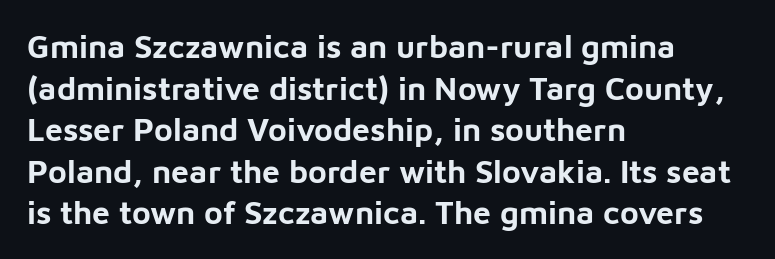
Q: Is the text bold? A: Yes.
Q: Is the text italic (slanted)? A: No, it is upright.
Q: Is the typeface a serif or a sans-serif typeface? A: Sans-serif.
Q: Is the text underlined? A: No.
Q: How is the paragraph aligned? A: Left-aligned.
Q: Is the spacing between letters normal or unusually wide? A: Normal.
Q: Is the spacing between lines tight, normal or loose? A: Normal.
Q: Width (condensed, normal, or wide)? A: Normal.
Q: Stroke contrast? A: Low.
Q: x-height? A: Medium.
Q: Monospaced? A: No.
